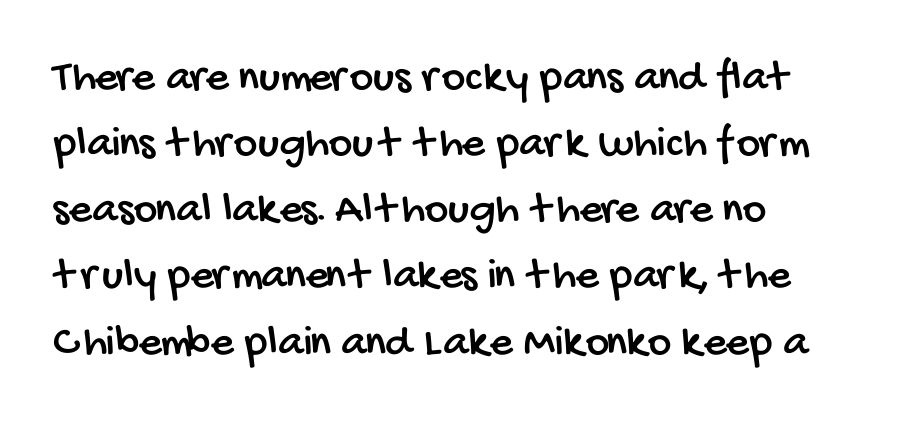
The image shows 45 px condensed sans-serif type; set left-aligned, normal line spacing (1.47x), normal letter spacing, not underlined; low stroke contrast and a large x-height.
